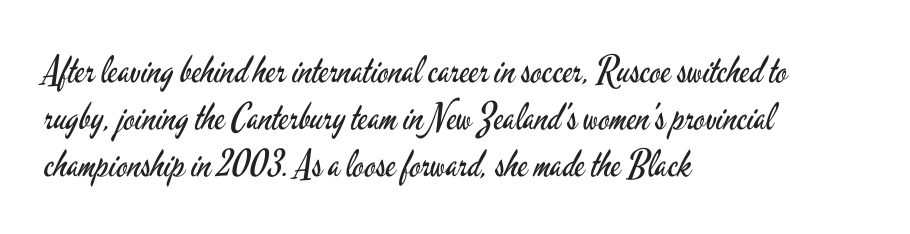
Each letter's strokes conclude bluntly, with no projecting serifs. The lines are quadded left. This block has exactly the height ordinary leading produces. Anything drawn beneath the words? Only blank space. These glyphs show unthickened strokes, regular width or finer.
